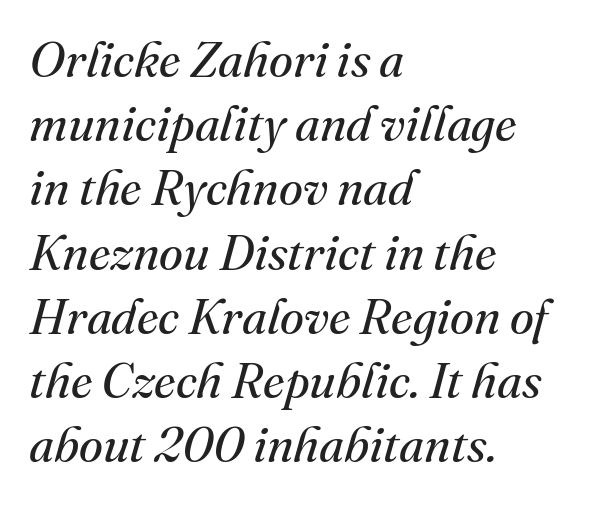
{"serif": "yes", "italic": "yes", "lean": "right", "slant_degrees": 16, "bold": "no", "weight": "regular", "width": "normal", "stroke_contrast": "medium", "x_height": "small", "monospaced": "no", "underline": "no", "align": "left", "line_spacing": "normal", "line_spacing_ratio": 1.31, "letter_spacing": "normal", "letter_spacing_em": 0.0, "glyph_px": 49}
